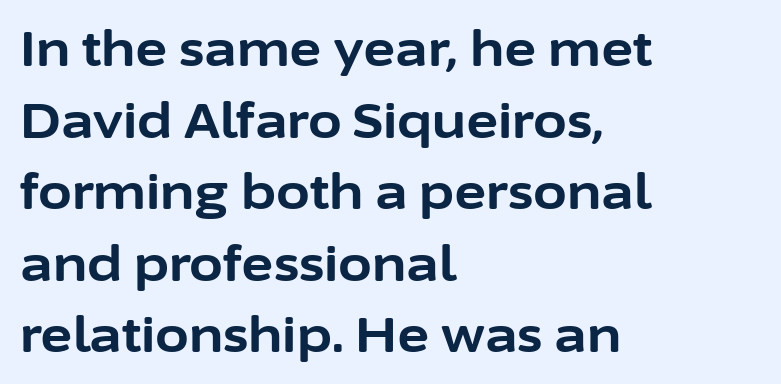
The image shows 49 px bold sans-serif type, upright; set left-aligned, normal line spacing (1.46x), normal letter spacing, not underlined; low stroke contrast and a medium x-height.
